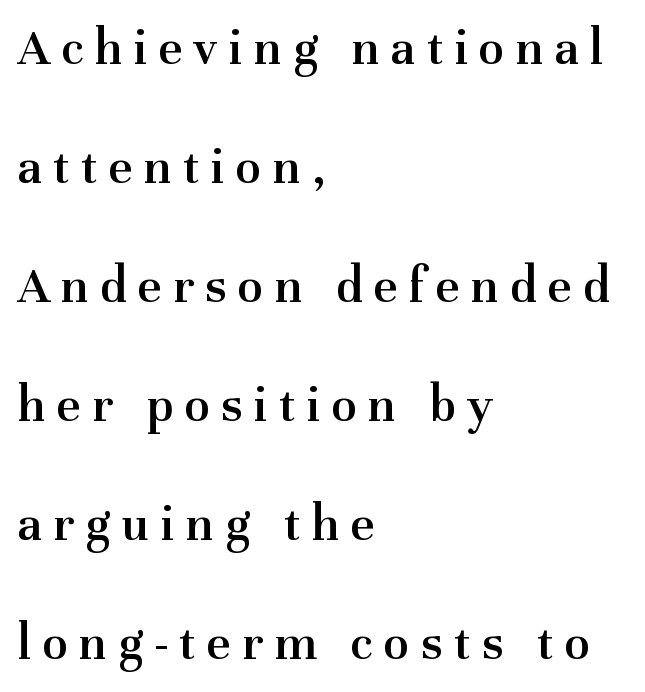
The image shows 52 px semibold serif type, upright; set left-aligned, loose line spacing (2.29x), unusually wide letter spacing (+0.22 em), not underlined; medium stroke contrast and a medium x-height.
